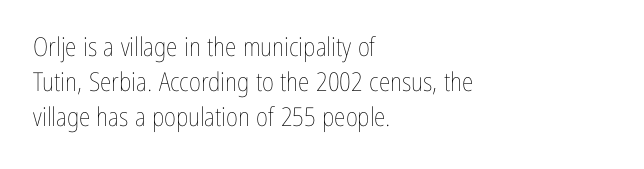
The strip under each line holds only bare page. Short note: letters normally spaced. The axis of the letterforms is exactly vertical. Line spacing here is normal. The rendering anchors every line to the left-hand side.
